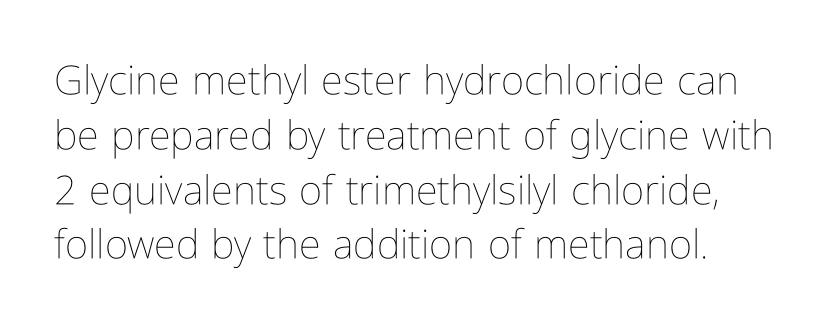
{"italic": "no", "bold": "no", "weight": "thin", "width": "condensed", "stroke_contrast": "low", "x_height": "medium", "monospaced": "no", "underline": "no", "align": "left", "line_spacing": "normal", "line_spacing_ratio": 1.37, "letter_spacing": "normal", "letter_spacing_em": 0.0, "glyph_px": 40}
